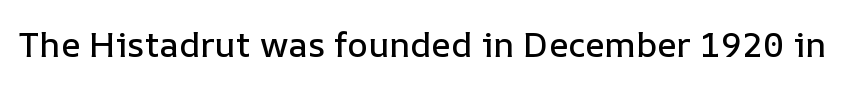
{"italic": "no", "width": "normal", "stroke_contrast": "low", "x_height": "medium", "monospaced": "no", "underline": "no", "letter_spacing": "normal", "letter_spacing_em": 0.0, "glyph_px": 35}
